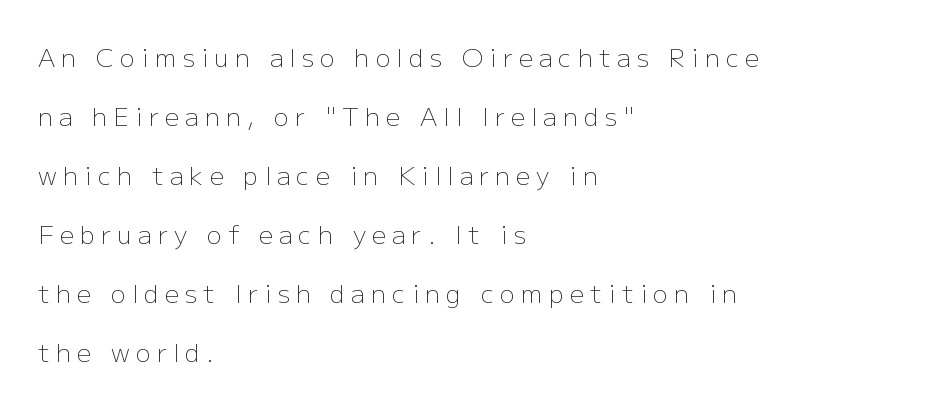
{"italic": "no", "bold": "no", "underline": "no", "align": "left", "line_spacing": "loose", "line_spacing_ratio": 2.36, "letter_spacing": "wide", "letter_spacing_em": 0.25, "glyph_px": 25}
